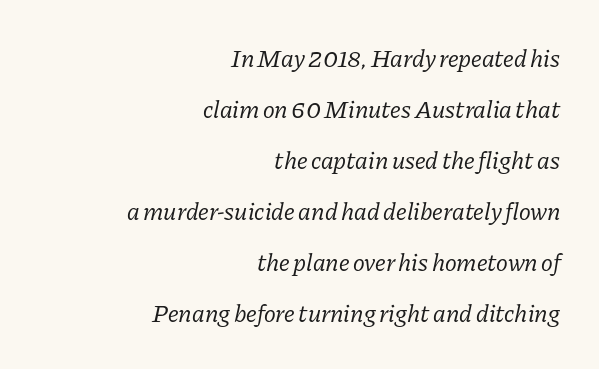
{"italic": "yes", "lean": "right", "slant_degrees": 11, "bold": "no", "underline": "no", "align": "right", "line_spacing": "loose", "line_spacing_ratio": 2.04, "letter_spacing": "normal", "letter_spacing_em": 0.0, "glyph_px": 25}
